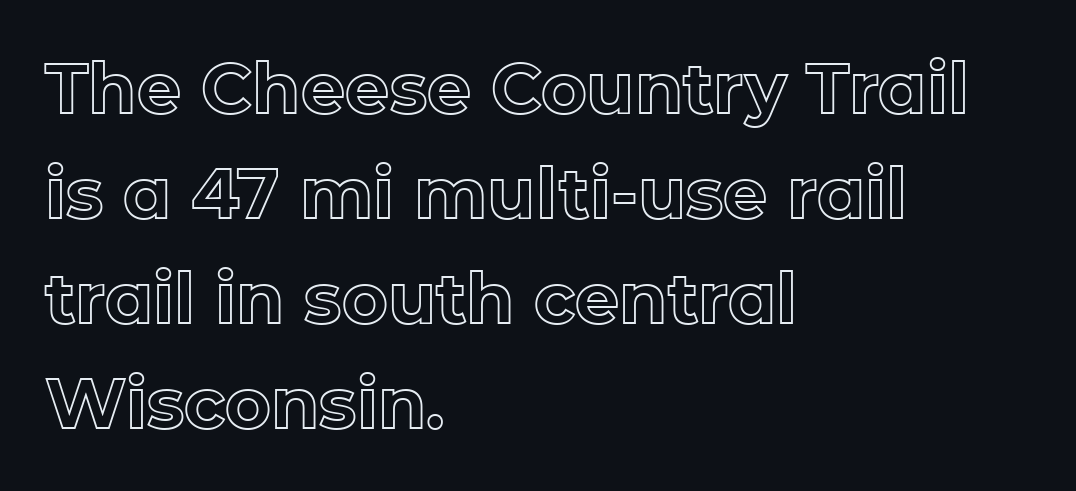
The image shows 70 px text type, upright; set left-aligned, normal line spacing (1.5x), normal letter spacing, not underlined; a medium x-height.
